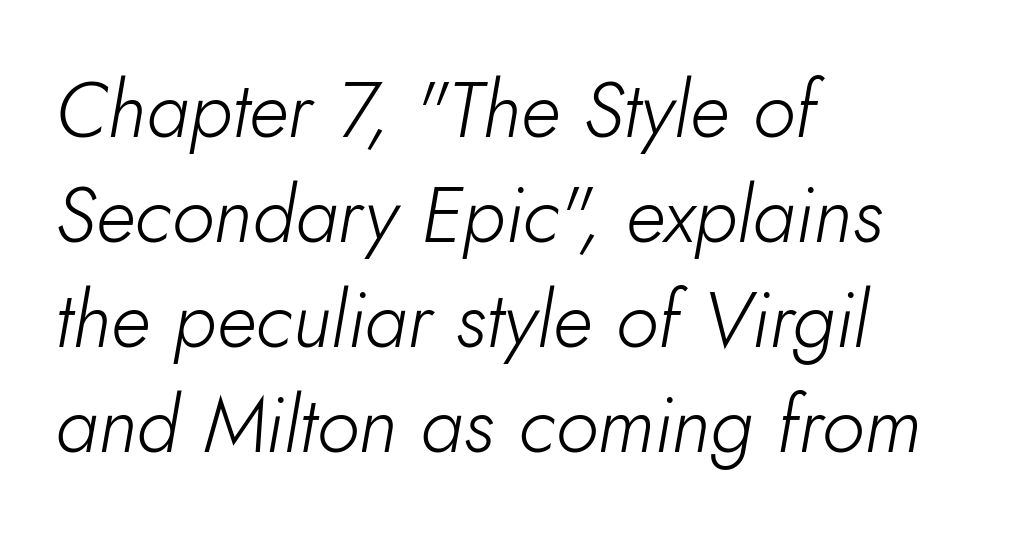
{"italic": "yes", "lean": "right", "slant_degrees": 10, "bold": "no", "weight": "light", "width": "normal", "stroke_contrast": "low", "x_height": "small", "monospaced": "no", "underline": "no", "align": "left", "line_spacing": "normal", "line_spacing_ratio": 1.33, "letter_spacing": "normal", "letter_spacing_em": 0.0, "glyph_px": 79}
